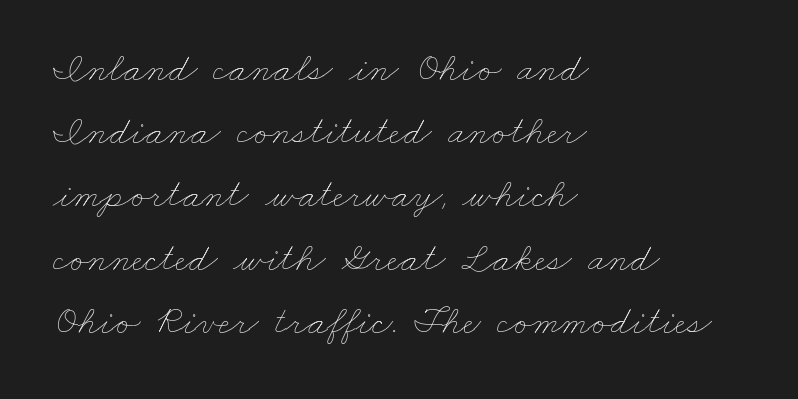
Beneath every word, the page is bare. The rendering uses a moderate line-height, typical for paragraphs. Horizontally, the lines are justified to the leading edge only. The type is set solid horizontally, with unmodified tracking.
